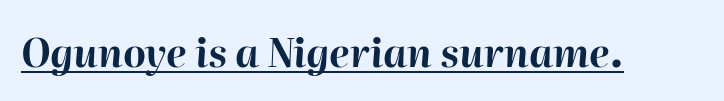
{"italic": "yes", "lean": "right", "slant_degrees": 2, "bold": "yes", "weight": "bold", "width": "normal", "stroke_contrast": "high", "x_height": "medium", "monospaced": "no", "underline": "yes", "letter_spacing": "normal", "letter_spacing_em": 0.0, "glyph_px": 39}
